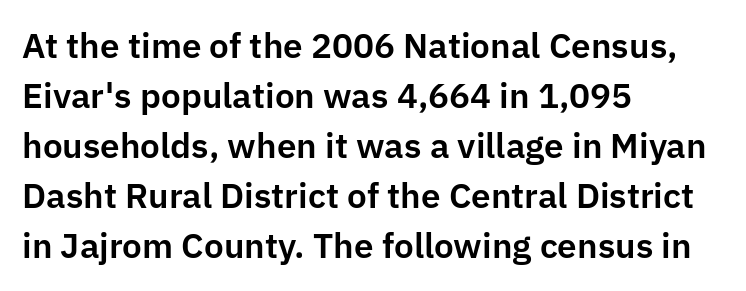
{"serif": "no", "italic": "no", "width": "normal", "stroke_contrast": "low", "x_height": "medium", "monospaced": "no", "underline": "no", "align": "left", "line_spacing": "normal", "line_spacing_ratio": 1.43, "letter_spacing": "normal", "letter_spacing_em": 0.0, "glyph_px": 35}
